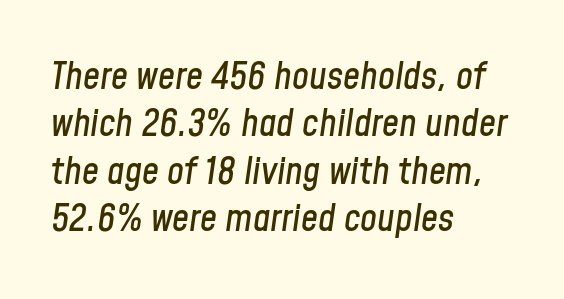
The image shows 38 px condensed type, italic (leaning right); set left-aligned, normal line spacing (1.25x), normal letter spacing, not underlined; low stroke contrast and a medium x-height.
